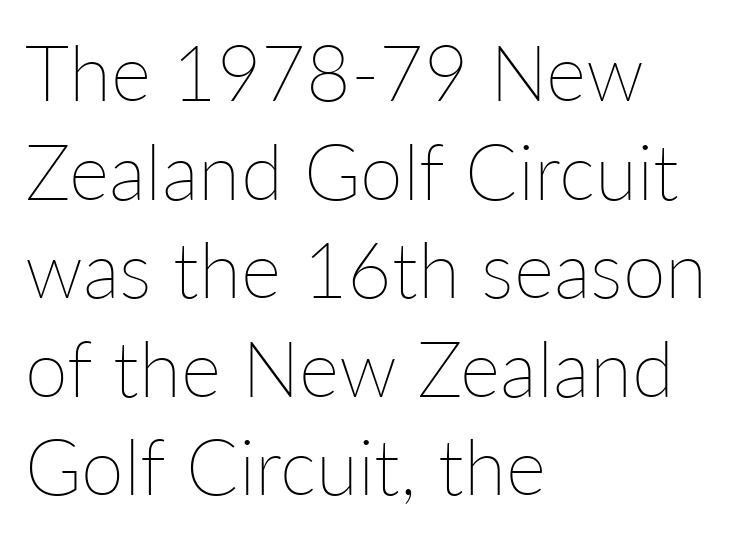
{"italic": "no", "bold": "no", "weight": "thin", "width": "normal", "stroke_contrast": "low", "x_height": "medium", "monospaced": "no", "underline": "no", "align": "left", "line_spacing": "normal", "line_spacing_ratio": 1.28, "letter_spacing": "normal", "letter_spacing_em": 0.0, "glyph_px": 77}
